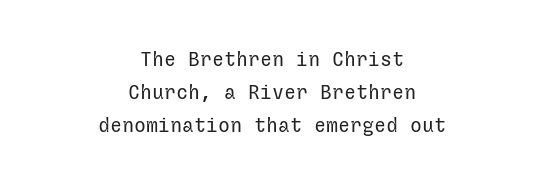
{"italic": "no", "bold": "no", "underline": "no", "align": "center", "line_spacing": "normal", "line_spacing_ratio": 1.66, "letter_spacing": "normal", "letter_spacing_em": 0.0, "glyph_px": 20}
